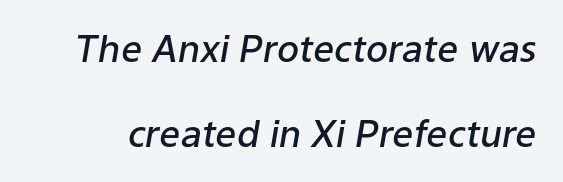
Rendered with sloped, italic letterforms. A typesetter would call this leading open, well beyond the default. Slightly chunky letters — semibold, I'd say, not full bold. Character widths vary here, with narrow letters taking less room than wide ones. Nobody touched the tracking dial on this one. Descenders hang freely into open space.
